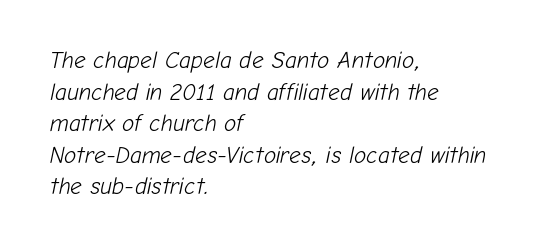
{"italic": "yes", "lean": "right", "slant_degrees": 12, "bold": "no", "underline": "no", "align": "left", "line_spacing": "normal", "line_spacing_ratio": 1.37, "letter_spacing": "normal", "letter_spacing_em": 0.0, "glyph_px": 23}
